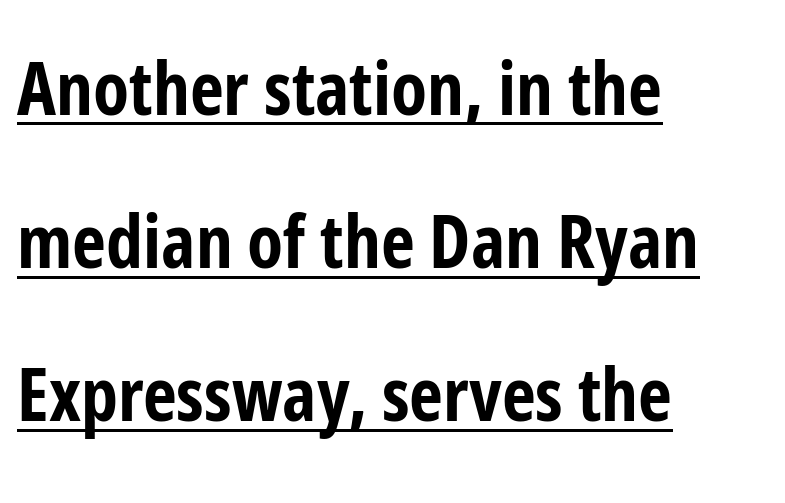
{"serif": "no", "italic": "no", "bold": "yes", "weight": "bold", "width": "condensed", "stroke_contrast": "low", "x_height": "medium", "monospaced": "no", "underline": "yes", "align": "left", "line_spacing": "loose", "line_spacing_ratio": 2.07, "letter_spacing": "normal", "letter_spacing_em": 0.0, "glyph_px": 74}
